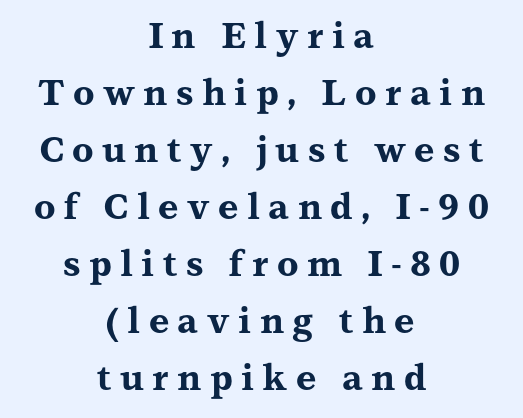
Q: Is the text bold? A: Yes.
Q: Is the text italic (slanted)? A: No, it is upright.
Q: Is the typeface a serif or a sans-serif typeface? A: Serif.
Q: Is the text underlined? A: No.
Q: How is the paragraph aligned? A: Centered.
Q: Is the spacing between letters normal or unusually wide? A: Unusually wide.
Q: Is the spacing between lines tight, normal or loose? A: Normal.
Q: Width (condensed, normal, or wide)? A: Wide.
Q: Stroke contrast? A: Medium.
Q: x-height? A: Medium.
Q: Monospaced? A: No.
